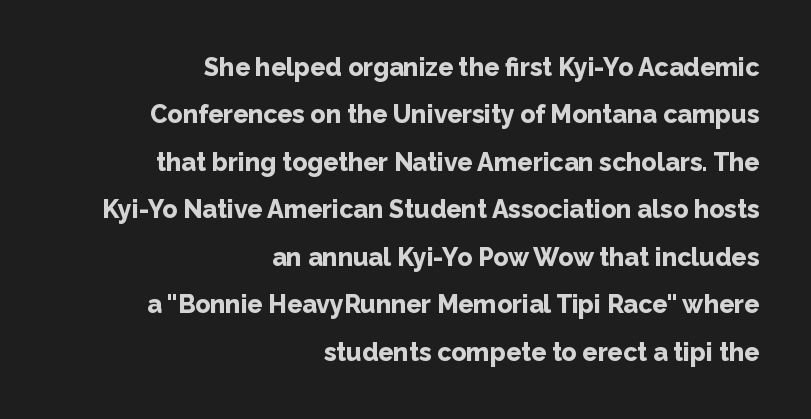
Q: Is the text bold? A: Yes.
Q: Is the text italic (slanted)? A: No, it is upright.
Q: Is the text underlined? A: No.
Q: How is the paragraph aligned? A: Right-aligned.
Q: Is the spacing between letters normal or unusually wide? A: Normal.
Q: Is the spacing between lines tight, normal or loose? A: Loose.
